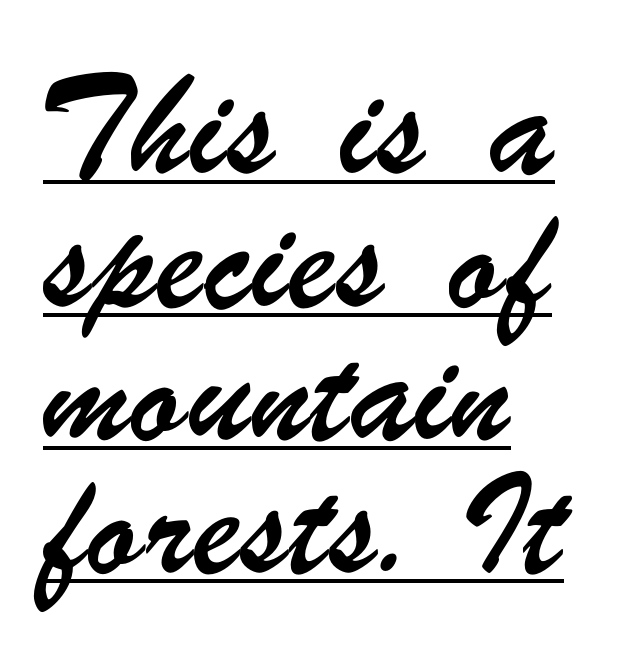
These lines are composed in type without serifs. Compared with typical paragraphs, the rows here are farther apart. These lines keep a tight, regular rhythm from letter to letter. Underlining? Definitely there. The rag falls on the right side of this text block.
